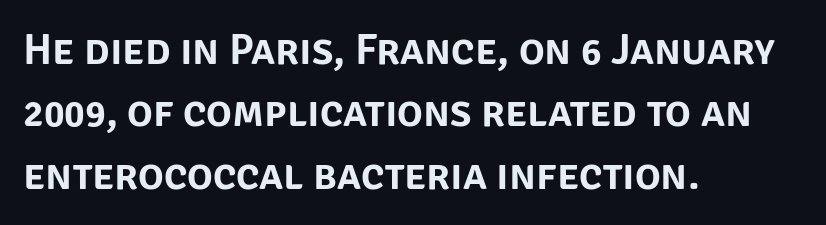
{"serif": "no", "italic": "no", "width": "normal", "stroke_contrast": "low", "x_height": "large", "monospaced": "no", "underline": "no", "align": "left", "line_spacing": "normal", "line_spacing_ratio": 1.45, "letter_spacing": "normal", "letter_spacing_em": 0.0, "glyph_px": 43}
